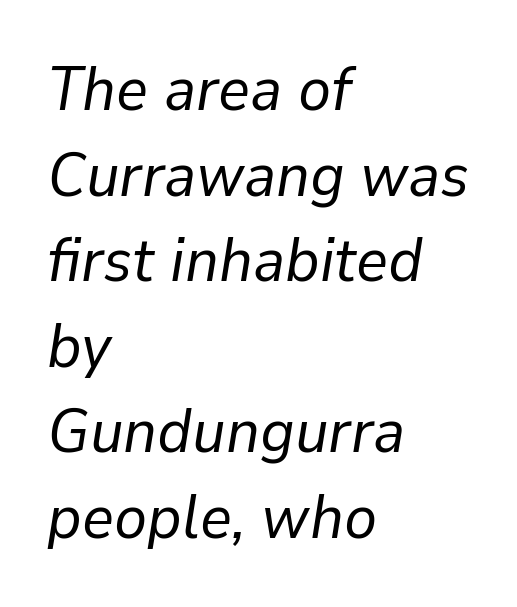
Q: Is the text bold? A: No.
Q: Is the text italic (slanted)? A: Yes, it leans right by about 9 degrees.
Q: Is the text underlined? A: No.
Q: How is the paragraph aligned? A: Left-aligned.
Q: Is the spacing between letters normal or unusually wide? A: Normal.
Q: Is the spacing between lines tight, normal or loose? A: Normal.
Q: Width (condensed, normal, or wide)? A: Normal.
Q: Stroke contrast? A: Low.
Q: x-height? A: Medium.
Q: Monospaced? A: No.
